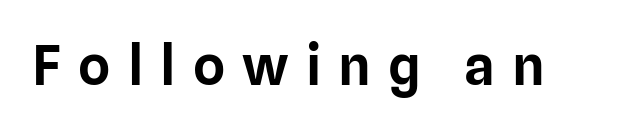
The image shows 55 px sans-serif type, upright; set unusually wide letter spacing (+0.31 em), not underlined; low stroke contrast and a medium x-height.
